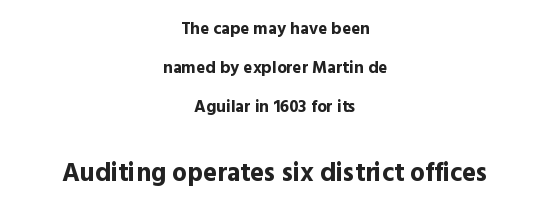
Q: Is the text bold? A: Yes.
Q: Is the text italic (slanted)? A: No, it is upright.
Q: Is the text underlined? A: No.
Q: How is the paragraph aligned? A: Centered.
Q: Is the spacing between letters normal or unusually wide? A: Normal.
Q: Is the spacing between lines tight, normal or loose? A: Loose.
Q: Which block of text is set in a larger size, the first (top) or the second (bottom)? A: The second (bottom) one.
